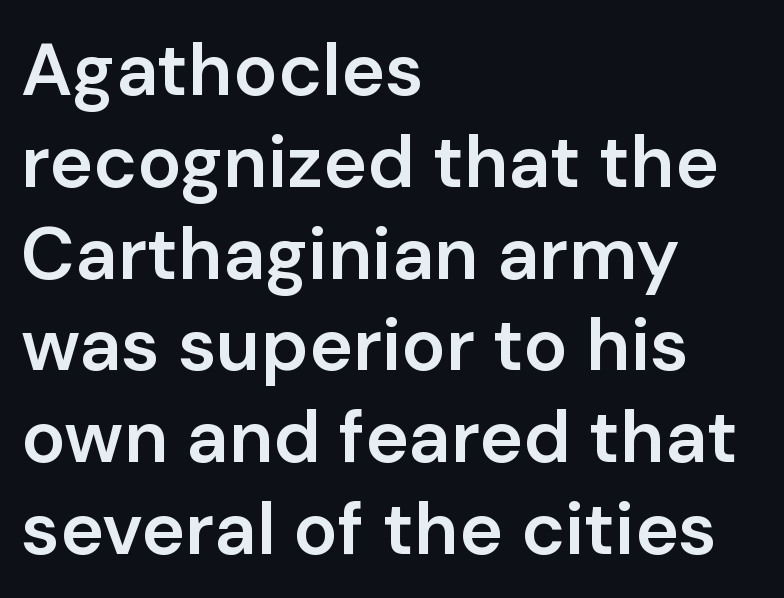
Does the lettering tilt? It doesn't — this is upright. Lines of text with bare space underneath. Short and long lines alike share a common starting point at left. Letterform terminals end flat and unadorned throughout the passage. Bold? Not quite — semibold, heavier than regular but stopping short. Observe the ordinary spacing: letters are neighbours, not strangers.
